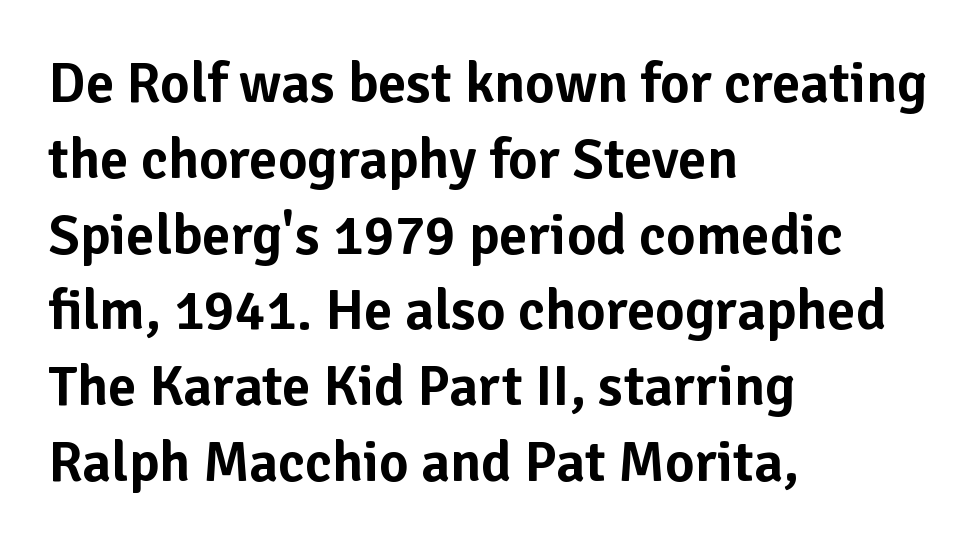
Tracking value appears to be zero — textbook default spacing. If you drew a line through each stem, it would be perfectly vertical. Glance below the letters and you will spot only blank space. A typesetter would call this leading conventional body-copy spacing. Leftover space on each line is placed entirely after the last word.
